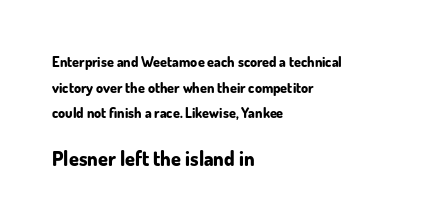
Letters rest on an invisible, unmarked baseline. The rendering keeps characters at their native spacing. The passage shown is emphatically bold. The block sitting lower on the canvas is the one with enlarged characters.
